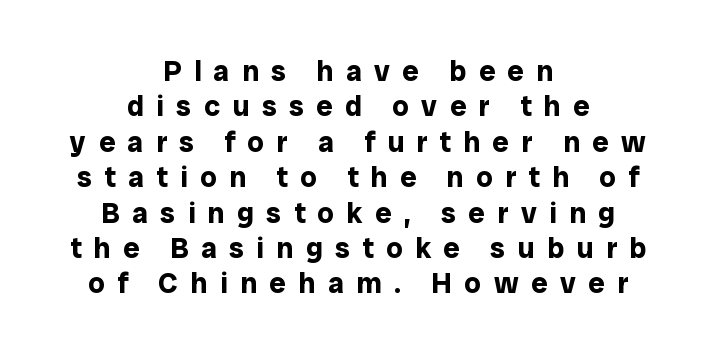
A typesetter would mark this as roman, not italic. Tracking value appears strongly positive — letters spread wide. Short and long lines alike share a common midpoint. The words here are not underlined.
